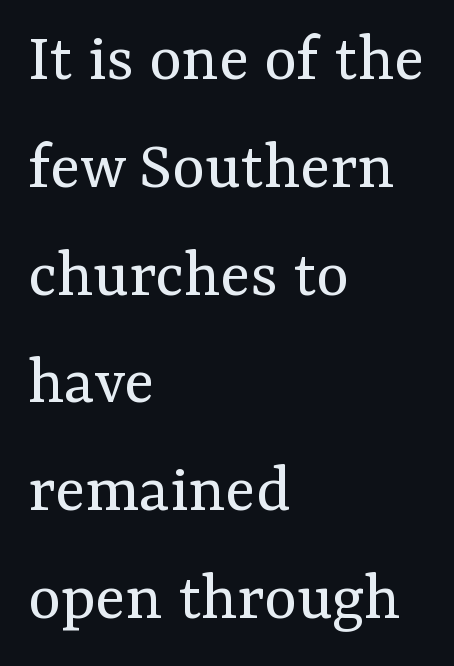
{"serif": "yes", "italic": "no", "bold": "no", "weight": "regular", "width": "normal", "stroke_contrast": "medium", "x_height": "medium", "monospaced": "no", "underline": "no", "align": "left", "line_spacing": "normal", "line_spacing_ratio": 1.54, "letter_spacing": "normal", "letter_spacing_em": 0.0, "glyph_px": 70}
